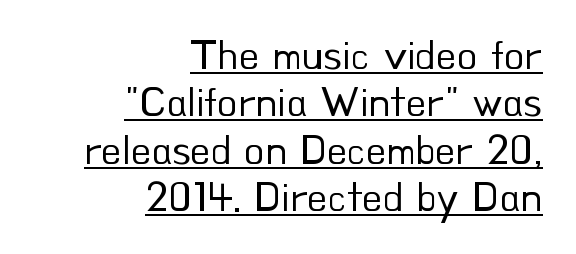
The image shows 42 px regular-weight sans-serif type, upright; set right-aligned, tight line spacing (1.13x), normal letter spacing, underlined; low stroke contrast and a small x-height.
